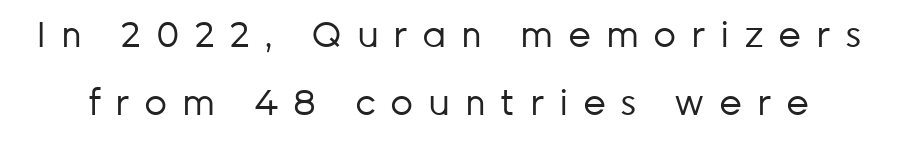
Observe the wide spacing: letters keep a clear distance from each other. The cut favours lightness, reaching ordinary text weight at its darkest. The lettering stays uniformly vertical, giving the passage a roman look. You could not count columns in this text — the font is proportionally spaced. Any mark beneath the type? The region is blank. In terms of letterform style, serifs are entirely absent.
